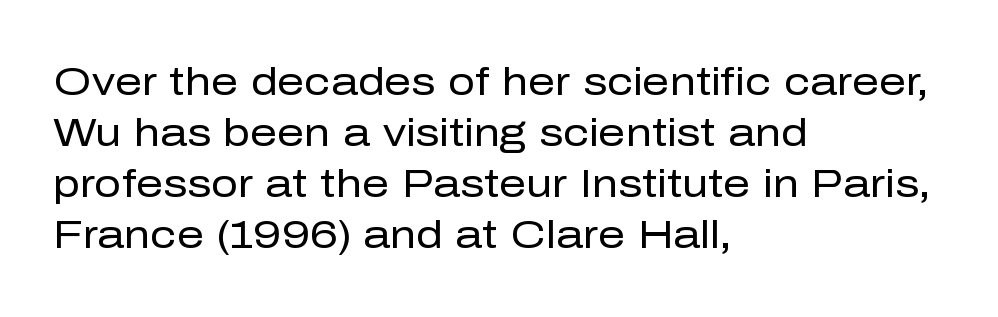
{"serif": "no", "italic": "no", "bold": "no", "weight": "regular", "width": "normal", "stroke_contrast": "low", "x_height": "medium", "monospaced": "no", "underline": "no", "align": "left", "line_spacing": "normal", "line_spacing_ratio": 1.34, "letter_spacing": "normal", "letter_spacing_em": 0.0, "glyph_px": 38}
